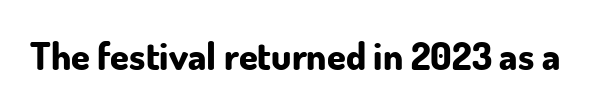
No italicization has been applied; the sample stays upright. Spacing verdict: proportional, widths tailored to each character. Nothing sits at the stroke ends, so this counts as sans-serif. Caption: standard tracking, unaltered.
